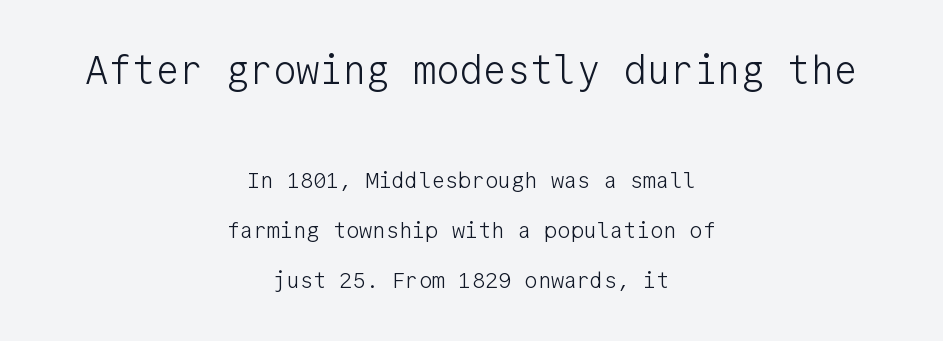
The image shows 39 px light sans-serif type, upright, monospaced; set centered, loose line spacing (2.27x), normal letter spacing, not underlined; the first (top) block is 1.77x larger; low stroke contrast and a medium x-height.
